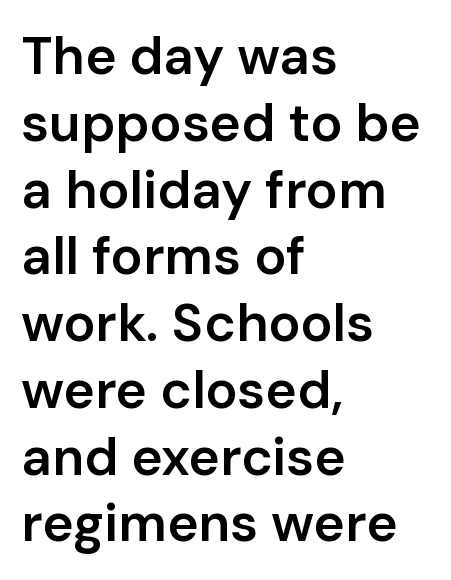
{"serif": "no", "italic": "no", "bold": "semi", "weight": "semibold", "width": "normal", "stroke_contrast": "low", "x_height": "medium", "monospaced": "no", "underline": "no", "align": "left", "line_spacing": "normal", "line_spacing_ratio": 1.26, "letter_spacing": "normal", "letter_spacing_em": 0.0, "glyph_px": 53}
